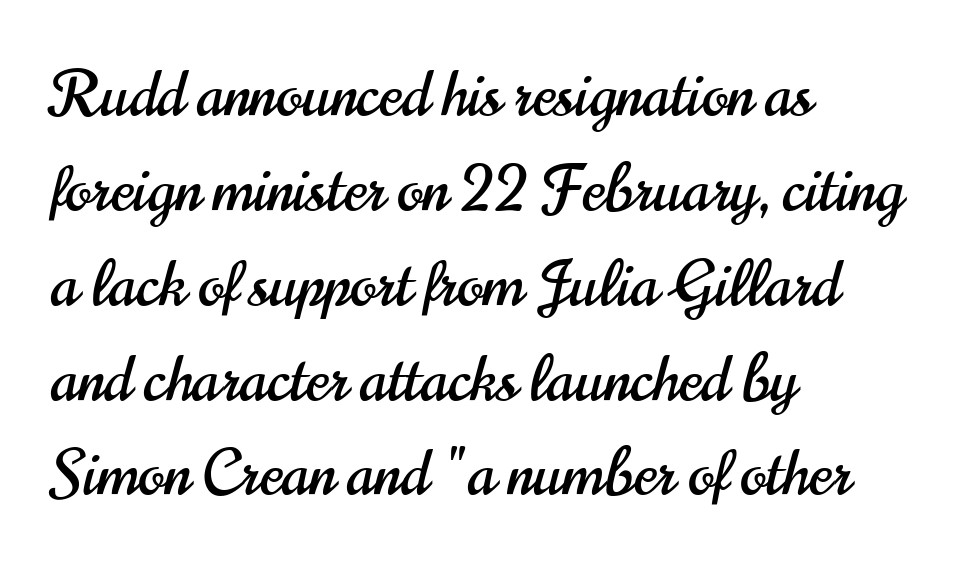
These lines are set flush left with a ragged right edge. Standard letterfit; no display-style spreading of the glyphs. The passage shown is typed in a proportional face where columns would drift.
